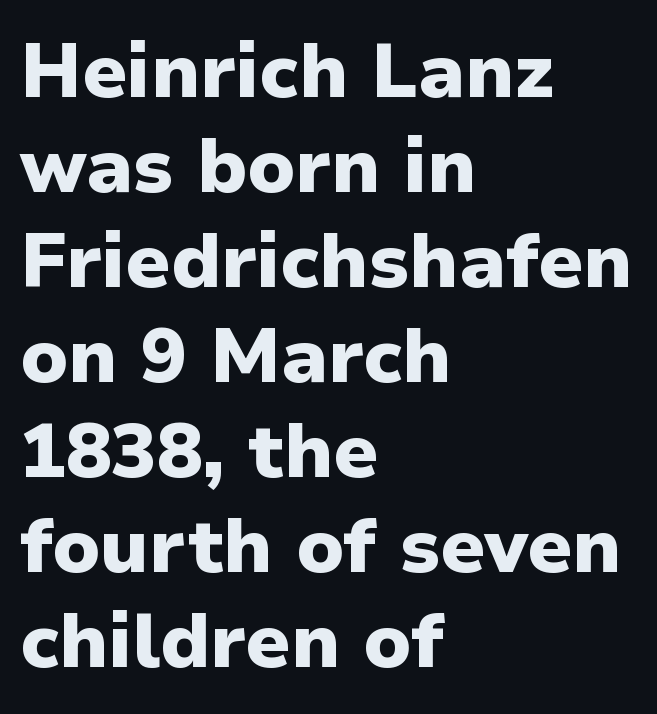
{"serif": "no", "italic": "no", "bold": "yes", "weight": "heavy", "width": "normal", "stroke_contrast": "low", "x_height": "medium", "monospaced": "no", "underline": "no", "align": "left", "line_spacing": "normal", "line_spacing_ratio": 1.25, "letter_spacing": "normal", "letter_spacing_em": 0.0, "glyph_px": 76}
